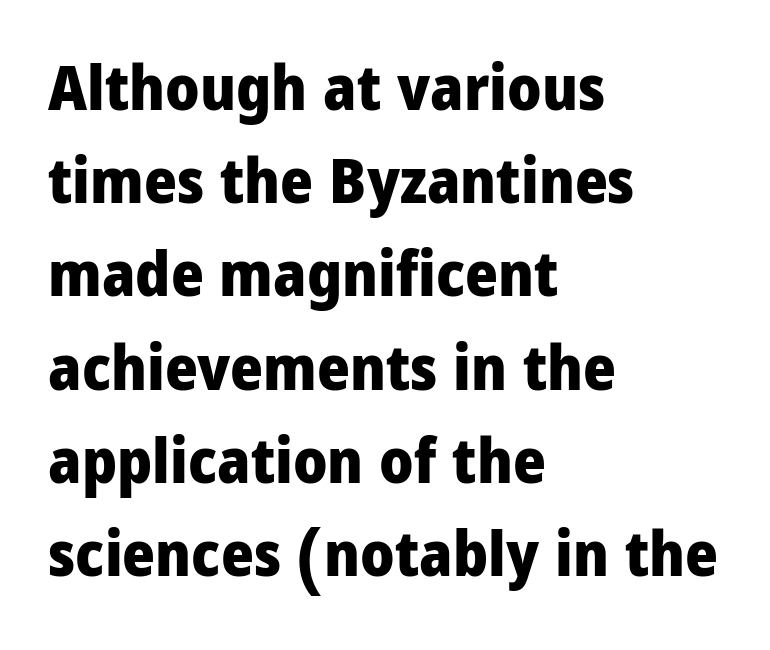
The image shows 63 px heavy, condensed sans-serif type, upright; set left-aligned, normal line spacing (1.48x), normal letter spacing, not underlined; low stroke contrast and a large x-height.
